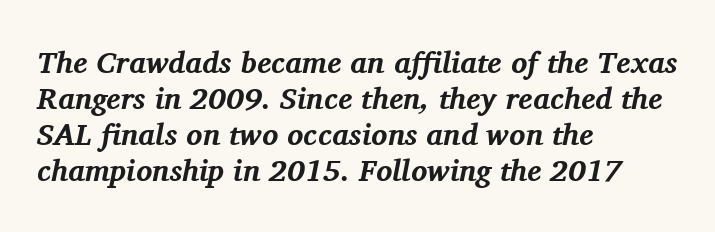
The image shows 30 px bold serif type, italic (leaning right); set left-aligned, line spacing 1.2x, normal letter spacing, not underlined; medium stroke contrast and a medium x-height.
